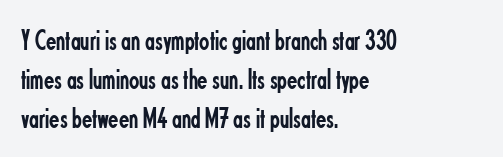
The image shows 30 px regular-weight, condensed sans-serif type, upright; set left-aligned, normal line spacing (1.3x), normal letter spacing, not underlined; low stroke contrast and a small x-height.
